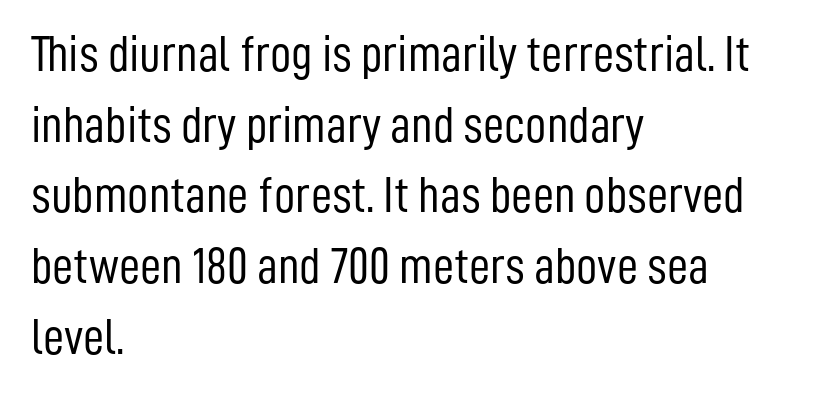
{"serif": "no", "italic": "no", "bold": "no", "weight": "light", "width": "condensed", "stroke_contrast": "low", "x_height": "medium", "monospaced": "no", "underline": "no", "align": "left", "line_spacing": "normal", "line_spacing_ratio": 1.36, "letter_spacing": "normal", "letter_spacing_em": 0.0, "glyph_px": 52}
